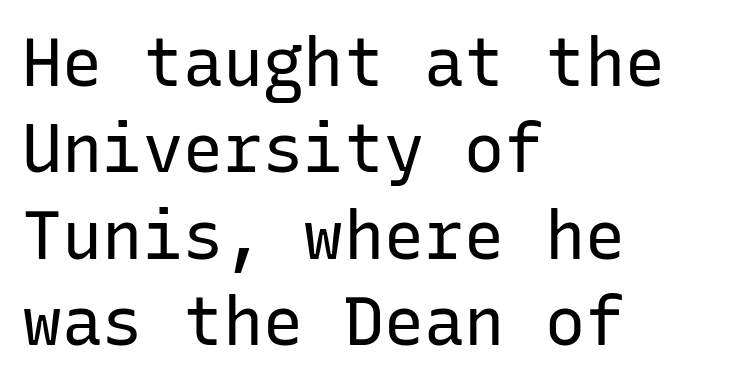
The image shows 67 px regular-weight sans-serif type, upright, monospaced; set left-aligned, normal line spacing (1.29x), normal letter spacing, not underlined; low stroke contrast and a medium x-height.
